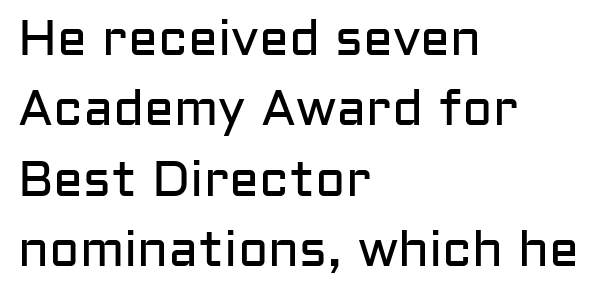
{"serif": "no", "italic": "no", "bold": "no", "weight": "regular", "width": "normal", "stroke_contrast": "low", "x_height": "medium", "monospaced": "no", "underline": "no", "align": "left", "line_spacing": "normal", "line_spacing_ratio": 1.41, "letter_spacing": "normal", "letter_spacing_em": 0.0, "glyph_px": 50}
